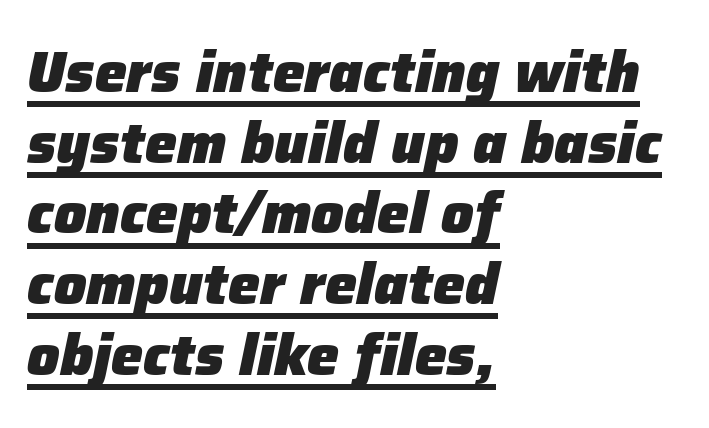
{"italic": "yes", "lean": "right", "slant_degrees": 12, "bold": "yes", "weight": "heavy", "width": "normal", "stroke_contrast": "low", "x_height": "medium", "monospaced": "no", "underline": "yes", "align": "left", "line_spacing_ratio": 1.24, "letter_spacing": "normal", "letter_spacing_em": 0.0, "glyph_px": 57}
